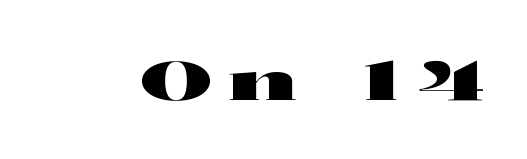
{"serif": "no", "italic": "no", "width": "wide", "stroke_contrast": "high", "x_height": "medium", "monospaced": "no", "underline": "no", "letter_spacing": "wide", "letter_spacing_em": 0.28, "glyph_px": 55}
